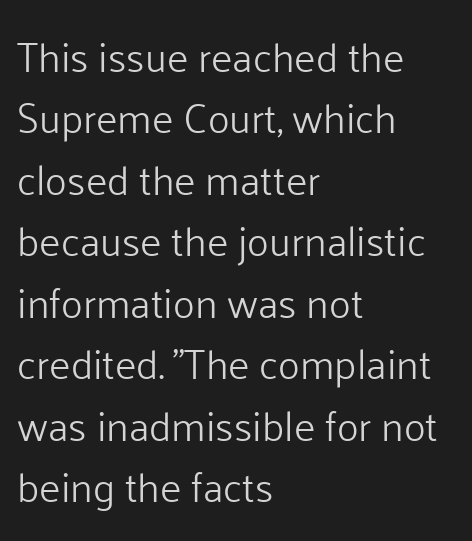
Q: Is the text bold? A: No.
Q: Is the text italic (slanted)? A: No, it is upright.
Q: Is the typeface a serif or a sans-serif typeface? A: Sans-serif.
Q: Is the text underlined? A: No.
Q: How is the paragraph aligned? A: Left-aligned.
Q: Is the spacing between letters normal or unusually wide? A: Normal.
Q: Is the spacing between lines tight, normal or loose? A: Normal.
Q: Width (condensed, normal, or wide)? A: Normal.
Q: Stroke contrast? A: Low.
Q: x-height? A: Medium.
Q: Monospaced? A: No.
